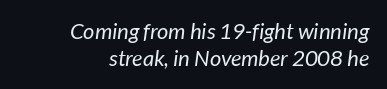
The image shows 22 px text type; set normal line spacing (1.25x), normal letter spacing, not underlined.
